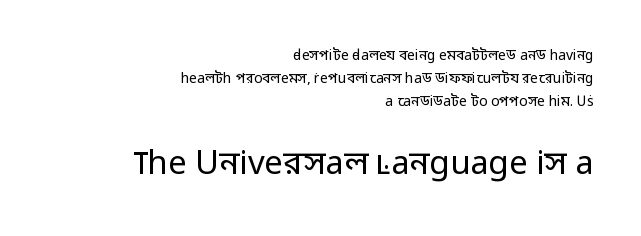
Q: Is the text bold? A: No.
Q: Is the text italic (slanted)? A: No, it is upright.
Q: Is the typeface a serif or a sans-serif typeface? A: Sans-serif.
Q: Is the text underlined? A: No.
Q: How is the paragraph aligned? A: Right-aligned.
Q: Is the spacing between letters normal or unusually wide? A: Normal.
Q: Is the spacing between lines tight, normal or loose? A: Normal.
Q: Which block of text is set in a larger size, the first (top) or the second (bottom)? A: The second (bottom) one.
Q: Width (condensed, normal, or wide)? A: Normal.
Q: Stroke contrast? A: Low.
Q: x-height? A: Medium.
Q: Monospaced? A: No.
